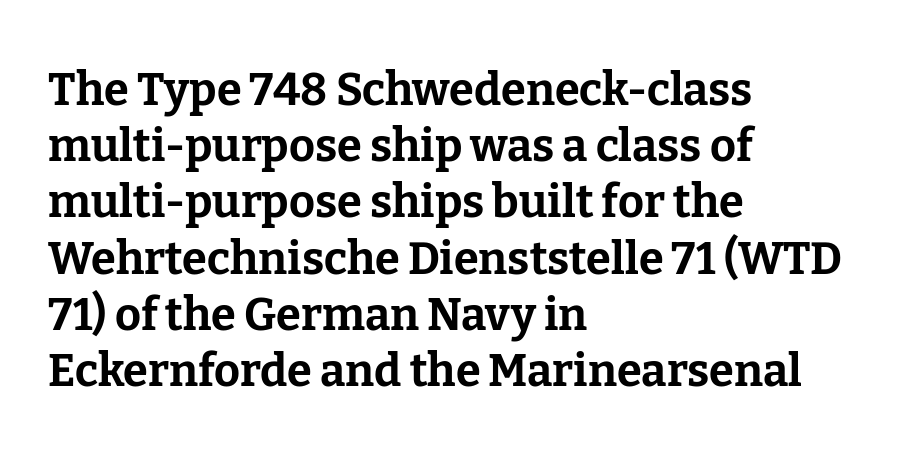
The image shows 45 px bold serif type, upright; set left-aligned, normal line spacing (1.25x), normal letter spacing, not underlined; low stroke contrast and a medium x-height.
